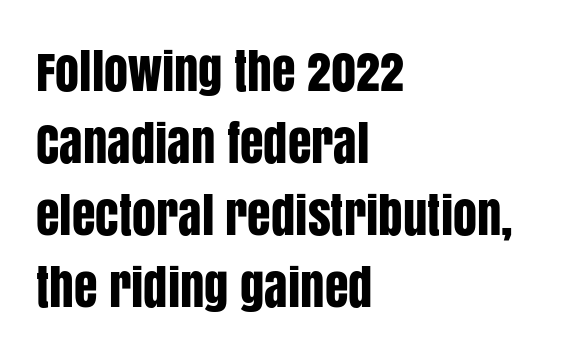
Does the lettering tilt? It doesn't — this is upright. This sample uses plain, unmodified letter spacing. No word sits above an underline. Regarding serifs, this sample does without them. Looks like regular typesetting: each glyph gets only the width it needs.
